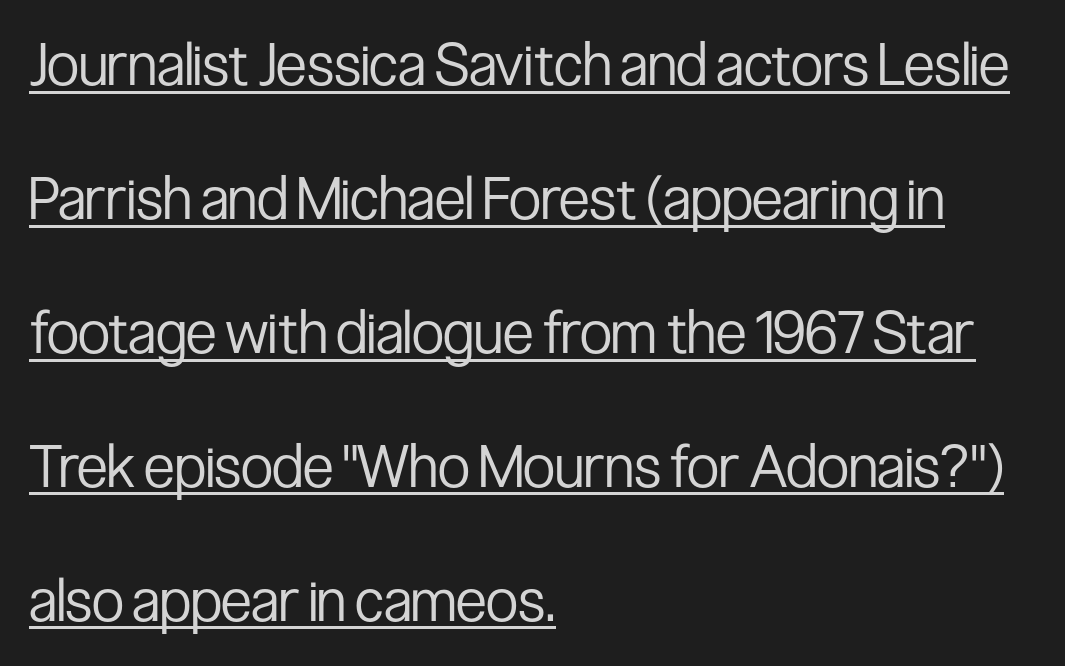
Q: Is the text bold? A: No.
Q: Is the text italic (slanted)? A: No, it is upright.
Q: Is the typeface a serif or a sans-serif typeface? A: Sans-serif.
Q: Is the text underlined? A: Yes.
Q: How is the paragraph aligned? A: Left-aligned.
Q: Is the spacing between letters normal or unusually wide? A: Normal.
Q: Is the spacing between lines tight, normal or loose? A: Loose.
Q: Width (condensed, normal, or wide)? A: Condensed.
Q: Stroke contrast? A: Low.
Q: x-height? A: Medium.
Q: Monospaced? A: No.
